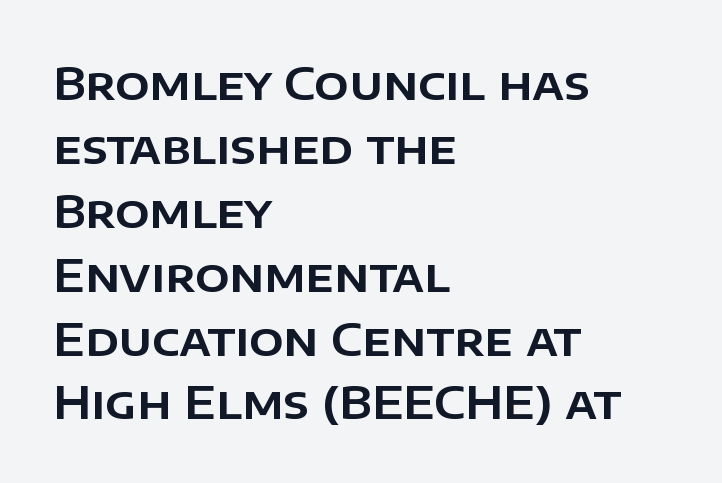
Q: Is the text italic (slanted)? A: No, it is upright.
Q: Is the typeface a serif or a sans-serif typeface? A: Sans-serif.
Q: Is the text underlined? A: No.
Q: How is the paragraph aligned? A: Left-aligned.
Q: Is the spacing between letters normal or unusually wide? A: Normal.
Q: Is the spacing between lines tight, normal or loose? A: Normal.
Q: Width (condensed, normal, or wide)? A: Normal.
Q: Stroke contrast? A: Low.
Q: x-height? A: Large.
Q: Monospaced? A: No.
